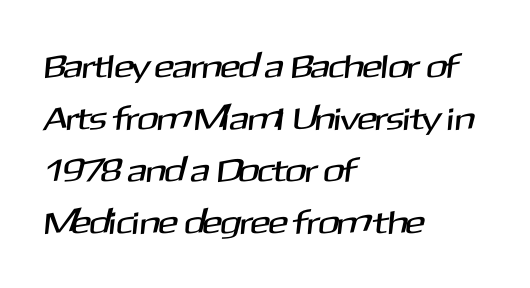
Q: Is the typeface a serif or a sans-serif typeface? A: Sans-serif.
Q: Is the text underlined? A: No.
Q: How is the paragraph aligned? A: Left-aligned.
Q: Is the spacing between letters normal or unusually wide? A: Normal.
Q: Is the spacing between lines tight, normal or loose? A: Normal.
Q: Width (condensed, normal, or wide)? A: Normal.
Q: Stroke contrast? A: Medium.
Q: x-height? A: Medium.
Q: Monospaced? A: No.
